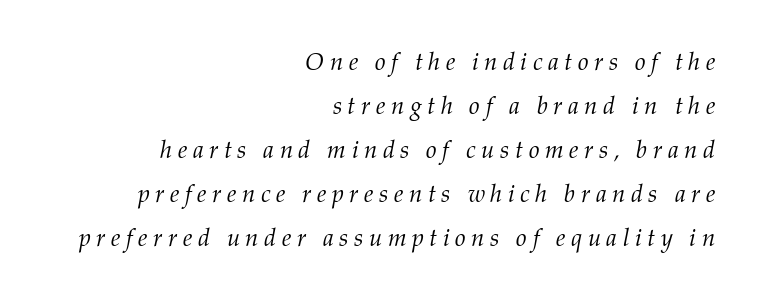
The image shows 24 px text type, italic (leaning right); set right-aligned, line spacing 1.83x, unusually wide letter spacing (+0.23 em), not underlined.
